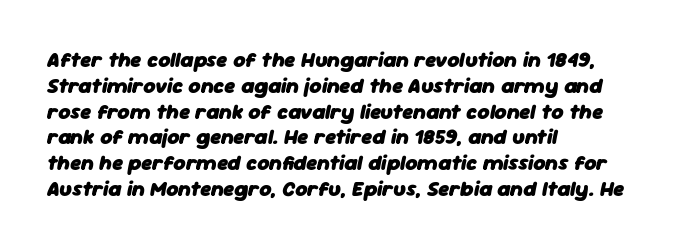
{"italic": "yes", "lean": "right", "slant_degrees": 11, "bold": "yes", "underline": "no", "align": "left", "line_spacing_ratio": 1.23, "letter_spacing": "normal", "letter_spacing_em": 0.0, "glyph_px": 21}
